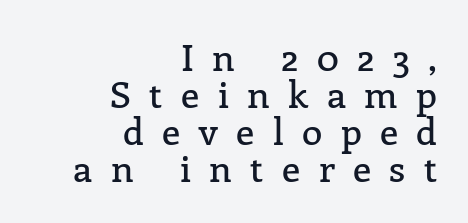
The image shows 37 px serif type, upright; set right-aligned, tight line spacing (1.0x), unusually wide letter spacing (+0.5 em), not underlined; low stroke contrast and a medium x-height.
